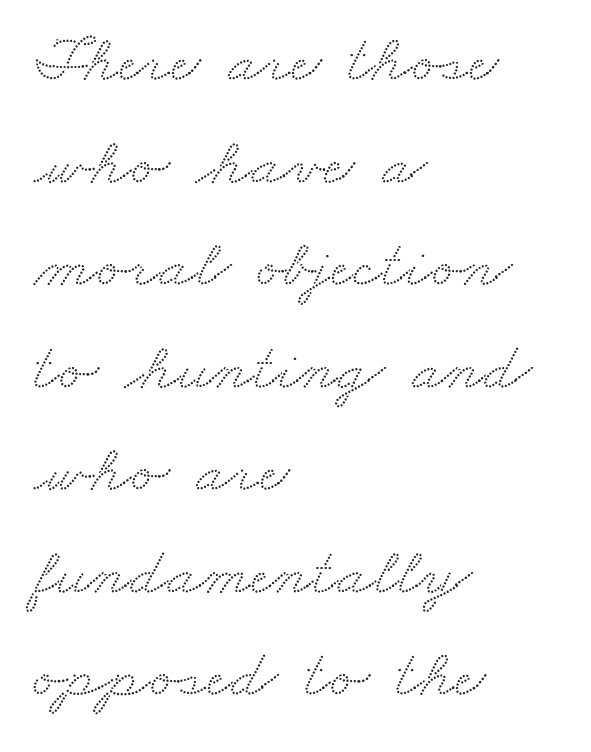
Q: Is the typeface a serif or a sans-serif typeface? A: Serif.
Q: Is the text underlined? A: No.
Q: How is the paragraph aligned? A: Left-aligned.
Q: Is the spacing between letters normal or unusually wide? A: Normal.
Q: Is the spacing between lines tight, normal or loose? A: Normal.
Q: Width (condensed, normal, or wide)? A: Wide.
Q: Stroke contrast? A: Medium.
Q: x-height? A: Small.
Q: Monospaced? A: No.
